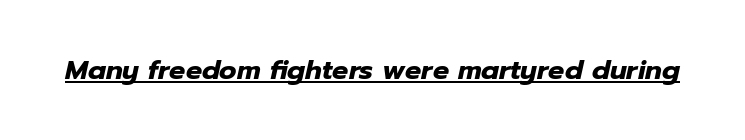
The image shows 27 px bold type, italic (leaning right); set normal letter spacing, underlined.
